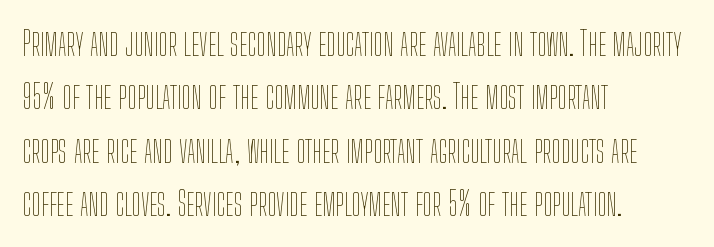
Looks like regular typesetting: each glyph gets only the width it needs. Compared with a typical body face, this is equally light or lighter still. The space directly below the letters is spotless. The letters stand straight up with perfectly vertical stems. The horizontal fit of the characters is conventional and even. A student would call this left alignment; a typographer would say flush left, rag right.
